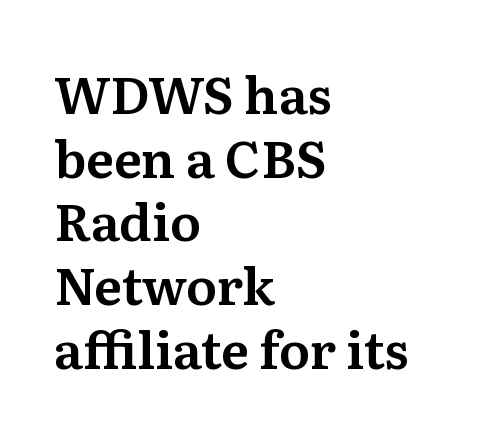
{"serif": "yes", "italic": "no", "width": "normal", "stroke_contrast": "medium", "x_height": "medium", "monospaced": "no", "underline": "no", "align": "left", "line_spacing": "normal", "line_spacing_ratio": 1.25, "letter_spacing": "normal", "letter_spacing_em": 0.0, "glyph_px": 51}
